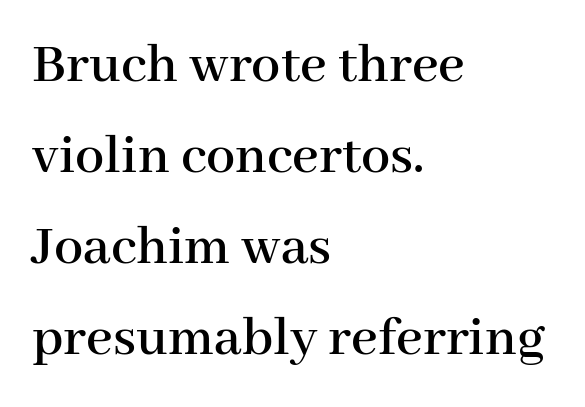
{"serif": "yes", "italic": "no", "width": "normal", "stroke_contrast": "high", "x_height": "medium", "monospaced": "no", "underline": "no", "align": "left", "line_spacing": "normal", "line_spacing_ratio": 1.57, "letter_spacing": "normal", "letter_spacing_em": 0.0, "glyph_px": 58}
